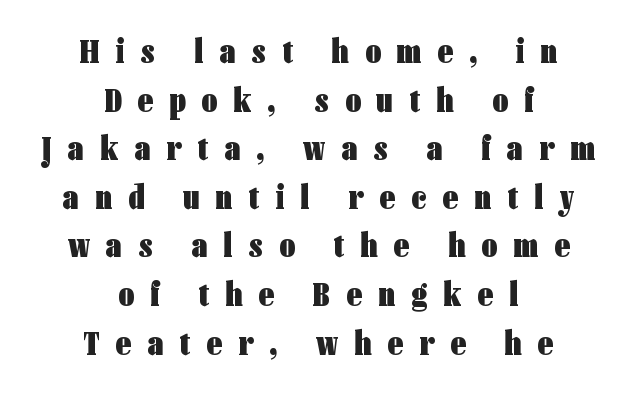
Font category for this specimen: sans-serif. Each line is balanced around a shared central axis. Note the varied advance widths — an 'i' is clearly narrower than an 'm'. Inter-character spacing is expanded well beyond the font's built-in metrics.
